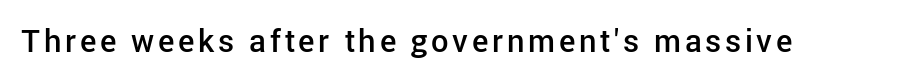
{"serif": "no", "italic": "no", "bold": "semi", "weight": "semibold", "width": "normal", "stroke_contrast": "low", "x_height": "medium", "monospaced": "no", "underline": "no", "glyph_px": 31}
